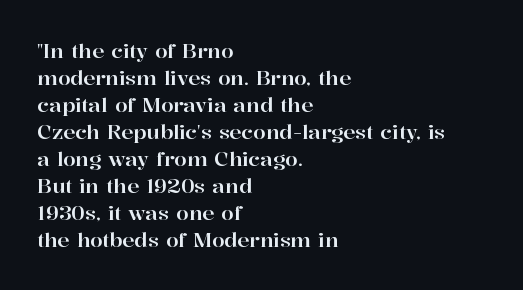
The image shows 20 px text type, upright; set left-aligned, normal line spacing (1.35x), normal letter spacing, not underlined.
